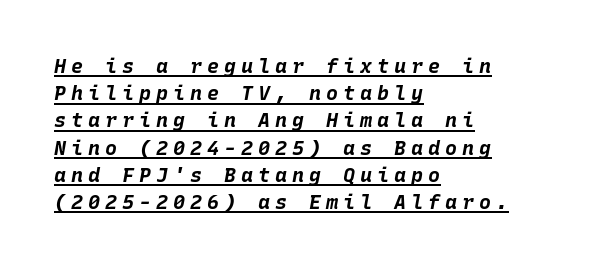
The image shows 20 px bold type, italic (leaning right); set left-aligned, normal line spacing (1.36x), unusually wide letter spacing (+0.25 em), underlined.
